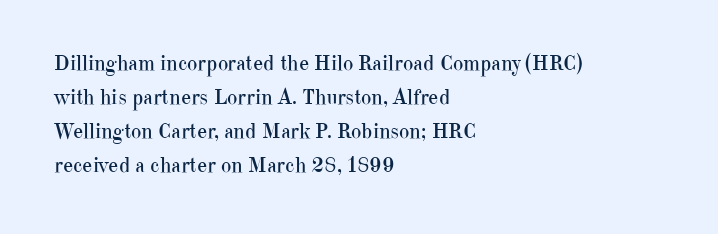
Caption: multi-line text, flush left, ragged right. Rendered with straight, roman letterforms. Beneath every word, the page is bare. Weight: not bold — regular or lighter. Nobody touched the tracking dial on this one. Vertically, the passage feels balanced, rows spaced as you'd expect.
